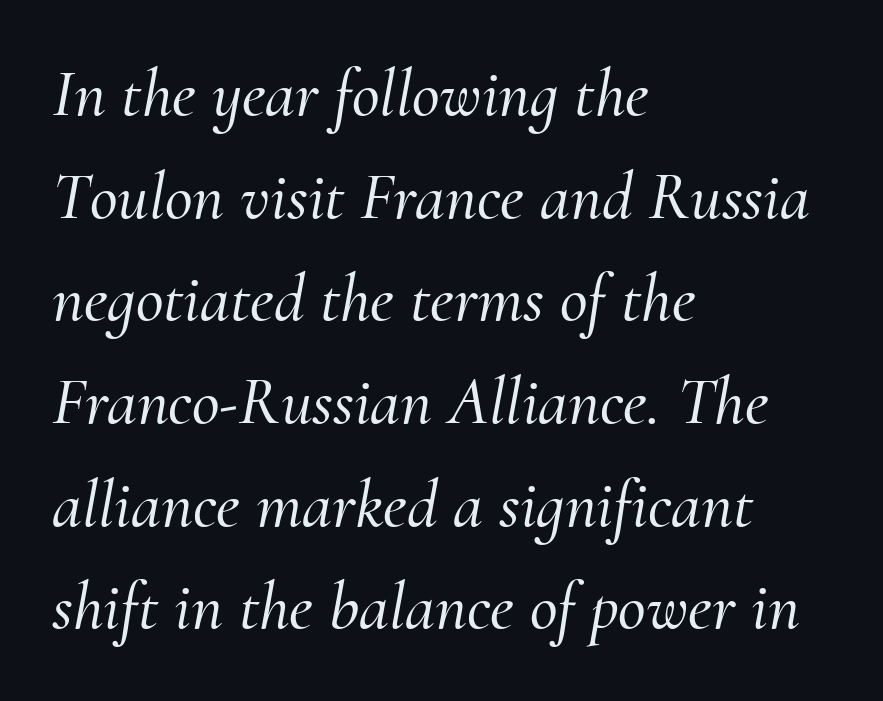
Observe the serifs anchoring each vertical stroke in this sample. The passage shown stacks its lines at a standard gap. Inter-character spacing is left at the font's built-in metrics. Is the block centered? No — it sits flush against the left margin. A clean baseline with only descenders dipping below it. You can tell it's italic because the verticals aren't actually vertical.
